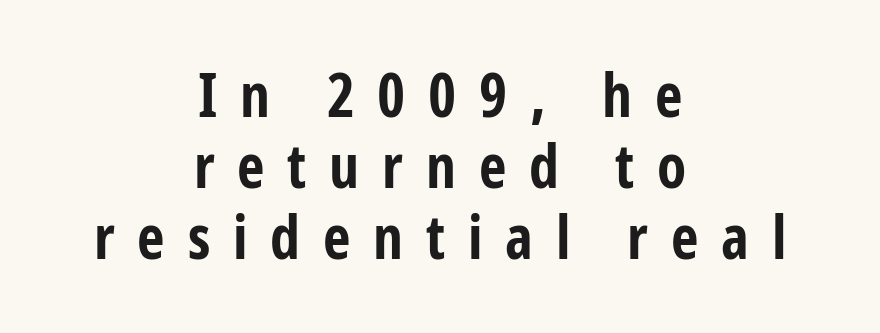
Strokes here are thick enough to call this a true bold. Spacing verdict: proportional, widths tailored to each character. Tracking here is generous; glyphs stand well apart from one another. Unlike a traditional serif, this face leaves its strokes unadorned.
